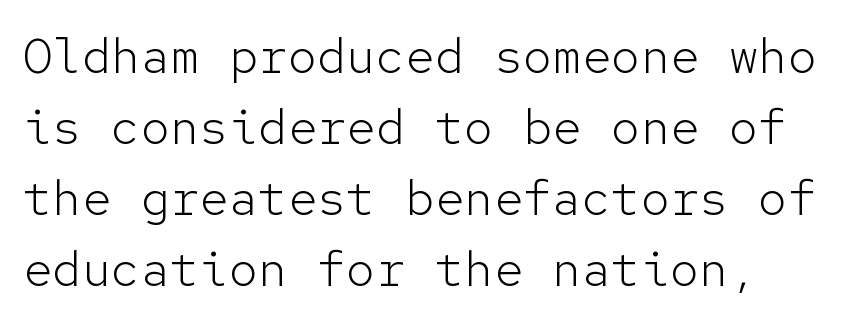
{"serif": "no", "italic": "no", "bold": "no", "weight": "light", "width": "normal", "stroke_contrast": "low", "x_height": "medium", "monospaced": "yes", "underline": "no", "line_spacing": "normal", "line_spacing_ratio": 1.45, "letter_spacing": "normal", "letter_spacing_em": 0.0, "glyph_px": 49}
